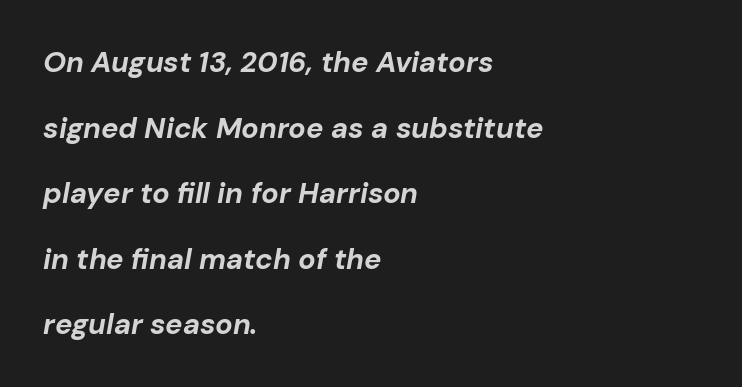
These words are printed bold, with thick strokes throughout. The glyphs are unaccompanied by any horizontal stroke below them. These lines stand farther apart than default settings would place them. The rendering uses natural spacing where letterforms have individual widths. The compositor pushed each line to the left boundary. Nothing unusual about the tracking: characters are spaced as the font intends.
